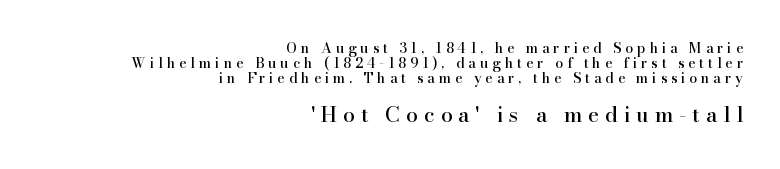
Layout note: lines flush right. Characters follow at a spacing far wider than the type designer built in. Bare-footed words on every line. Is there much room between lines? No — they nearly touch. Which of the two is more prominent by size? The second, at the bottom.
